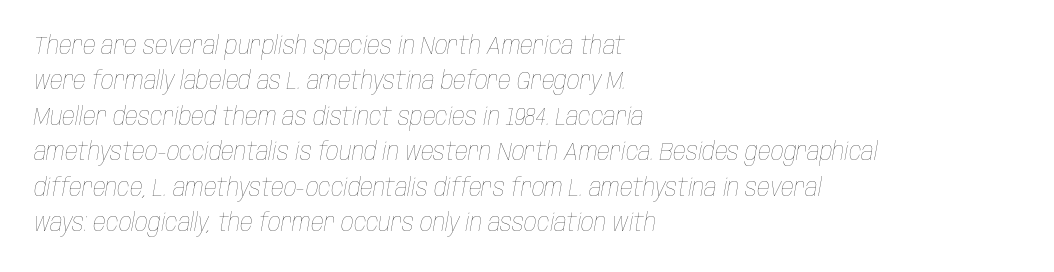
The image shows 25 px text type, italic (leaning right); set left-aligned, normal line spacing (1.42x), normal letter spacing, not underlined.
